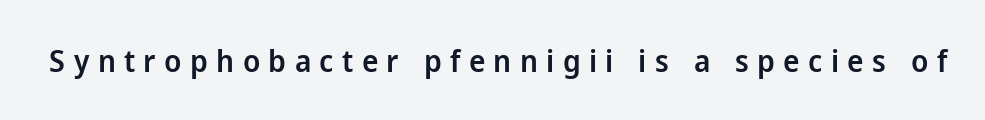
The image shows 31 px semibold sans-serif type, upright; set unusually wide letter spacing (+0.27 em), not underlined; low stroke contrast and a medium x-height.
